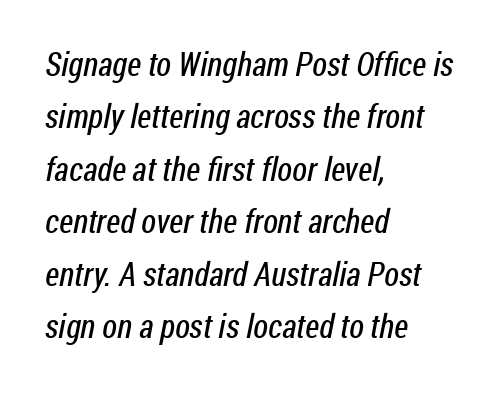
A clean baseline with only descenders dipping below it. Tracking here is standard; glyphs follow each other at the usual distance. The ragged edge is on the right, which tells us the setting is flush left. Nothing sits at the stroke ends, so this counts as sans-serif. The letterforms sit at book weight or below. Leading matches the norm, producing a regular column.
